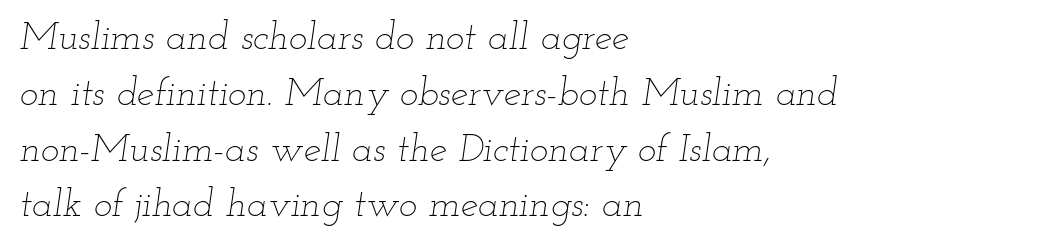
The image shows 39 px thin, wide type, italic (leaning right); set left-aligned, normal line spacing (1.43x), normal letter spacing, not underlined; low stroke contrast and a small x-height.
